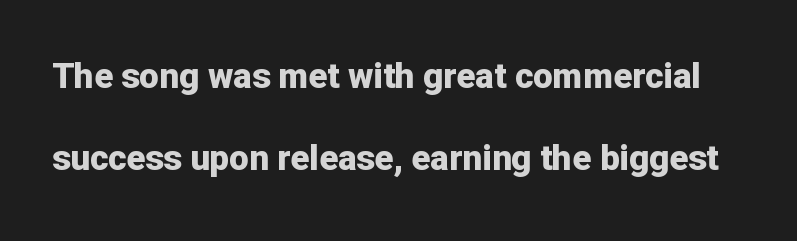
{"serif": "no", "italic": "no", "bold": "yes", "weight": "bold", "width": "normal", "stroke_contrast": "low", "x_height": "medium", "monospaced": "no", "underline": "no", "line_spacing": "loose", "line_spacing_ratio": 2.33, "letter_spacing": "normal", "letter_spacing_em": 0.0, "glyph_px": 35}
